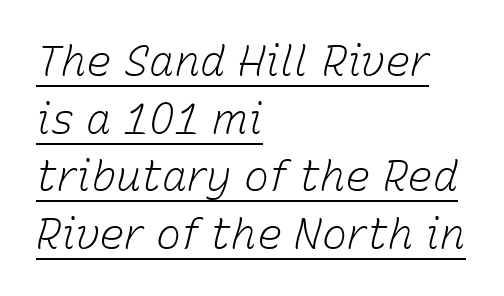
The image shows 42 px light type, italic (leaning right); set left-aligned, normal line spacing (1.37x), normal letter spacing, underlined; low stroke contrast and a medium x-height.
